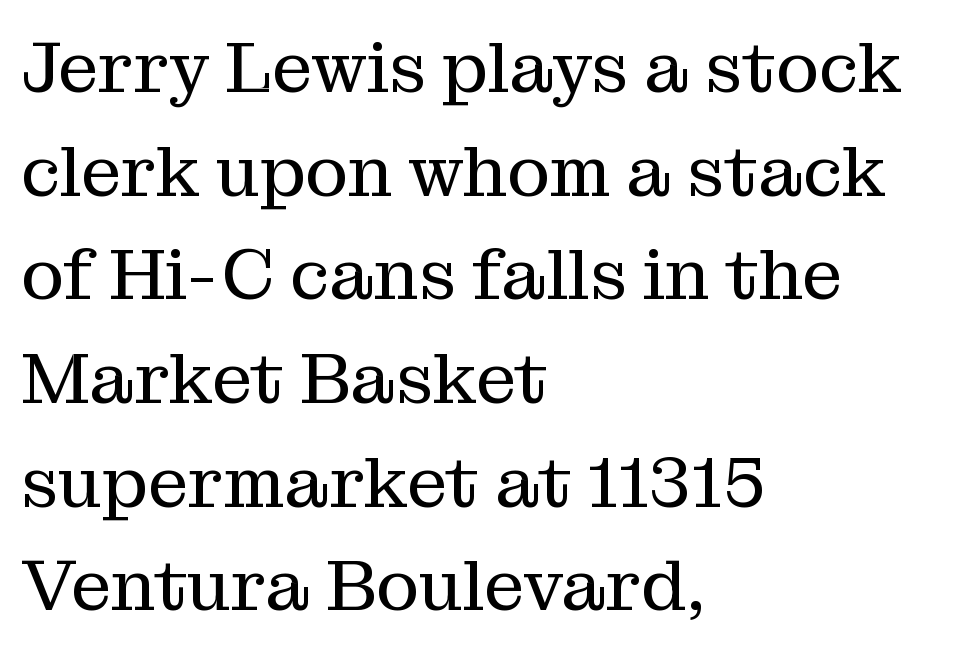
Notice how the passage keeps a crisp vertical edge on the left only. Short note: letters normally spaced. Heft: none added — not bold. Small tapered or slab feet sit at the stroke ends, so this counts as serif.
